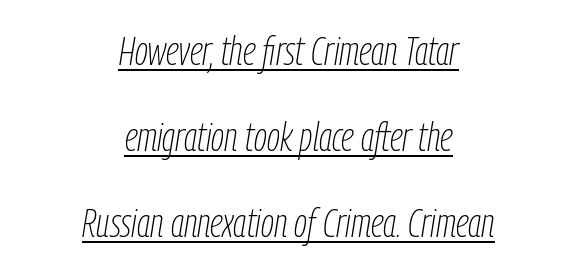
Q: Is the text bold? A: No.
Q: Is the text italic (slanted)? A: Yes, it leans right by about 9 degrees.
Q: Is the text underlined? A: Yes.
Q: How is the paragraph aligned? A: Centered.
Q: Is the spacing between letters normal or unusually wide? A: Normal.
Q: Is the spacing between lines tight, normal or loose? A: Loose.
Q: Width (condensed, normal, or wide)? A: Condensed.
Q: Stroke contrast? A: Low.
Q: x-height? A: Medium.
Q: Monospaced? A: No.
